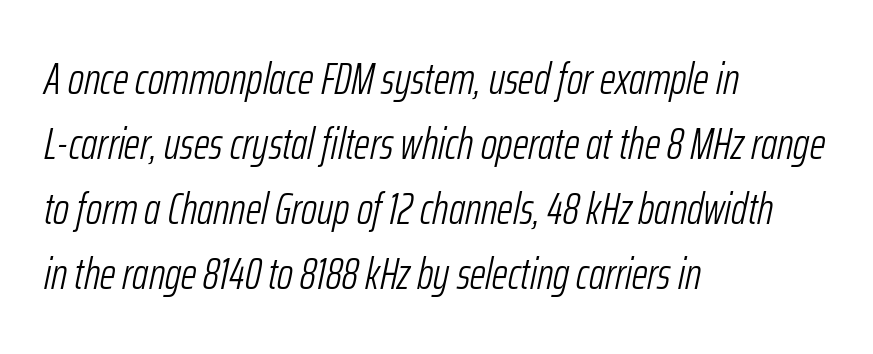
Vertical spacing — default. The rendering uses natural spacing where letterforms have individual widths. A bare baseline throughout the passage. The font's italic variant was chosen for this text. Compared with a typical body face, this is equally light or lighter still. This sample uses plain, unmodified letter spacing.
